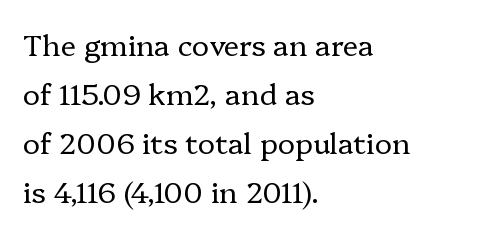
{"serif": "yes", "italic": "no", "bold": "no", "weight": "regular", "width": "normal", "stroke_contrast": "low", "x_height": "medium", "monospaced": "no", "underline": "no", "align": "left", "line_spacing": "normal", "line_spacing_ratio": 1.69, "letter_spacing": "normal", "letter_spacing_em": 0.0, "glyph_px": 29}
